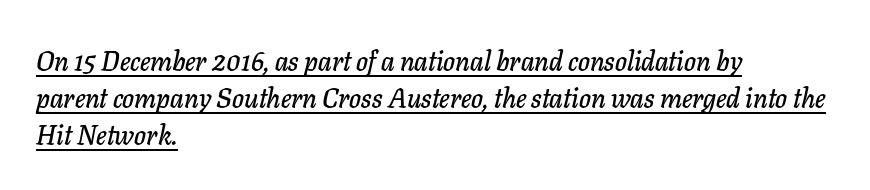
The image shows 27 px text type, italic (leaning right); set left-aligned, normal line spacing (1.37x), normal letter spacing, underlined.
